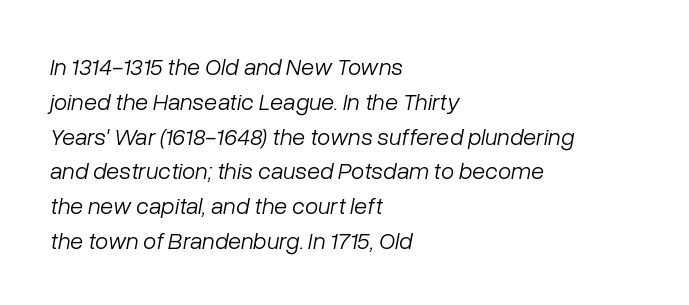
{"italic": "yes", "lean": "right", "slant_degrees": 10, "bold": "no", "underline": "no", "align": "left", "line_spacing": "normal", "line_spacing_ratio": 1.45, "letter_spacing": "normal", "letter_spacing_em": 0.0, "glyph_px": 24}
